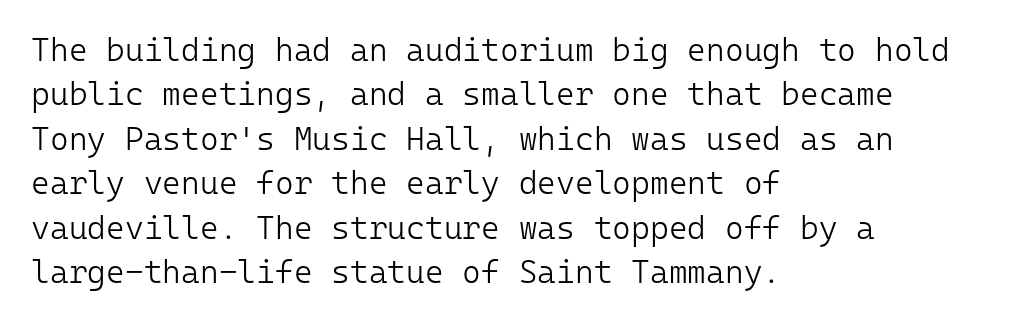
The image shows 32 px light sans-serif type, upright, monospaced; set left-aligned, normal line spacing (1.39x), normal letter spacing, not underlined; low stroke contrast and a medium x-height.
